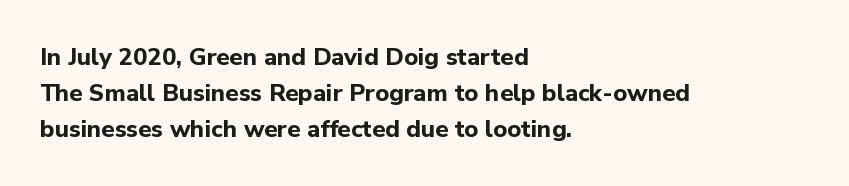
Italic: no, the glyphs are upright roman. Reading down the column, the eye jumps a familiar distance to each next line. Each row of text sits above clean, open space. Chunky letters — that's bold for sure.
